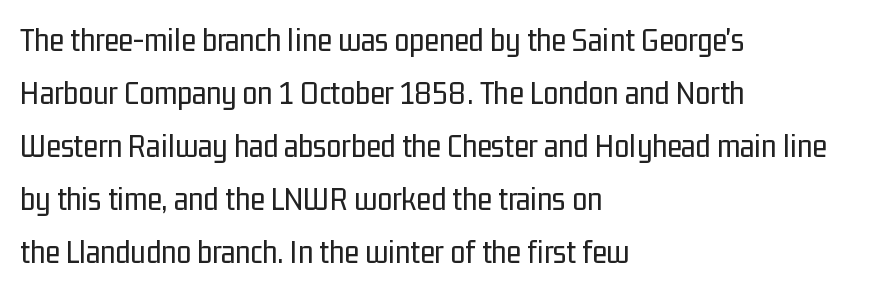
Q: Is the text bold? A: No.
Q: Is the text italic (slanted)? A: No, it is upright.
Q: Is the typeface a serif or a sans-serif typeface? A: Sans-serif.
Q: Is the text underlined? A: No.
Q: How is the paragraph aligned? A: Left-aligned.
Q: Is the spacing between letters normal or unusually wide? A: Normal.
Q: Is the spacing between lines tight, normal or loose? A: Normal.
Q: Width (condensed, normal, or wide)? A: Condensed.
Q: Stroke contrast? A: Low.
Q: x-height? A: Medium.
Q: Monospaced? A: No.
